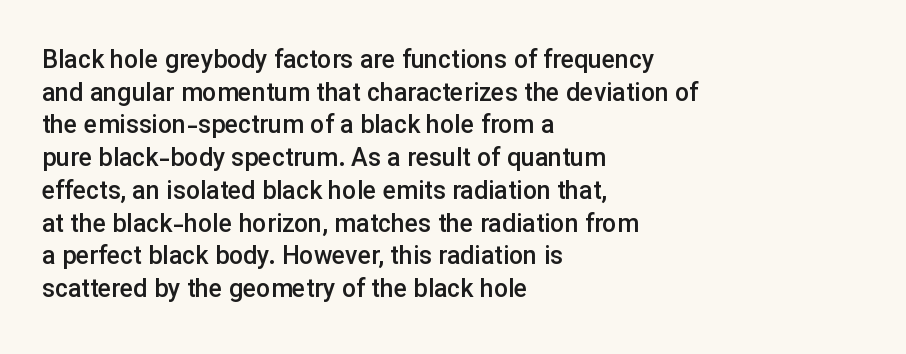
Q: Is the text bold? A: Semi-bold.
Q: Is the text italic (slanted)? A: No, it is upright.
Q: Is the text underlined? A: No.
Q: How is the paragraph aligned? A: Left-aligned.
Q: Is the spacing between letters normal or unusually wide? A: Normal.
Q: Is the spacing between lines tight, normal or loose? A: Normal.
